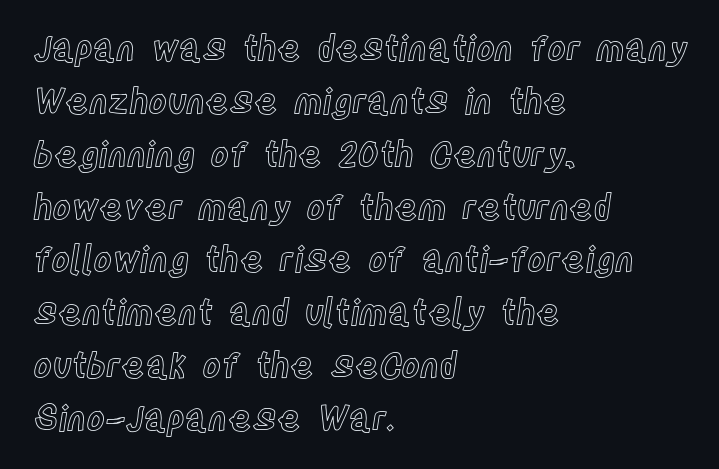
The image shows 35 px condensed type; set left-aligned, normal line spacing (1.51x), normal letter spacing, not underlined; a large x-height.
